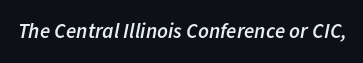
Moderately thickened strokes mark this as semibold type. Rendered with sloped, italic letterforms. The face used here is rendered with its standard letterfit. Beneath every word, the page is bare.
